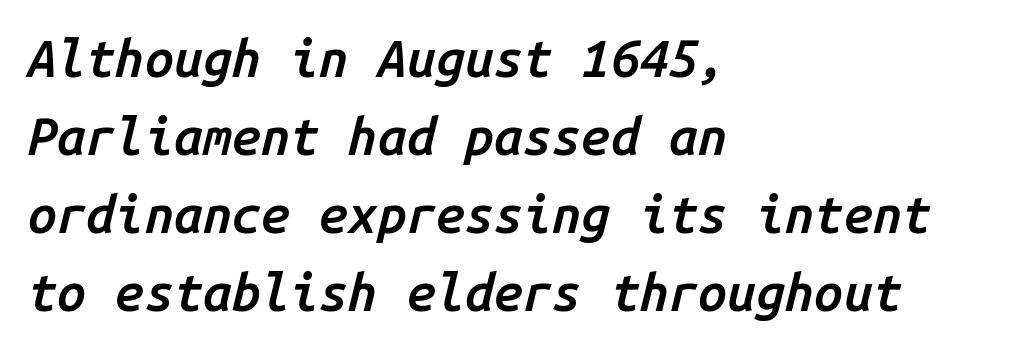
Note the uniform advance width — an 'i' takes as much space as an 'm'. The typesetting leans somewhat heavy: a semibold. The tracking reads as untouched default to a designer's eye. The zone under the glyphs is completely vacant. Style check: oblique. Regarding leading, the lines here are spaced in the standard way.
